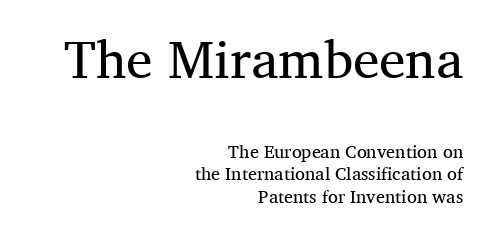
{"serif": "yes", "italic": "no", "bold": "no", "weight": "regular", "width": "normal", "stroke_contrast": "medium", "x_height": "medium", "monospaced": "no", "underline": "no", "align": "right", "line_spacing": "normal", "line_spacing_ratio": 1.25, "letter_spacing": "normal", "letter_spacing_em": 0.0, "larger_block": "first", "size_ratio": 2.94, "glyph_px": 53}
